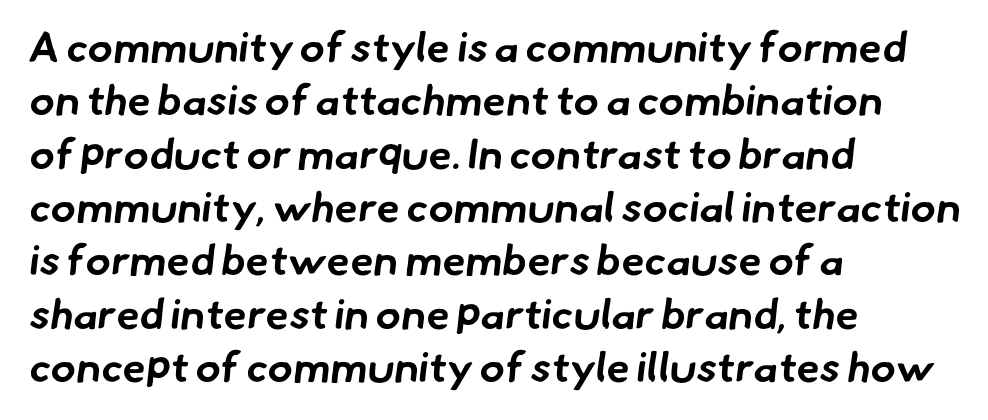
This sample has the flowing, uneven cadence of proportional lettering. Tracking here is standard; glyphs follow each other at the usual distance. The lines sit at an ordinary, default distance from one another. This rendering employs a face without finishing strokes, i.e., a sans-serif.
